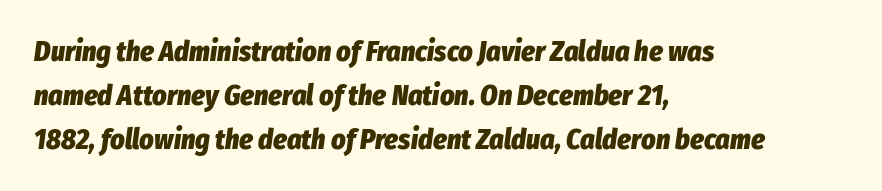
The image shows 28 px heavy, condensed type, italic (leaning right); set left-aligned, normal line spacing (1.57x), normal letter spacing, not underlined; low stroke contrast and a medium x-height.
